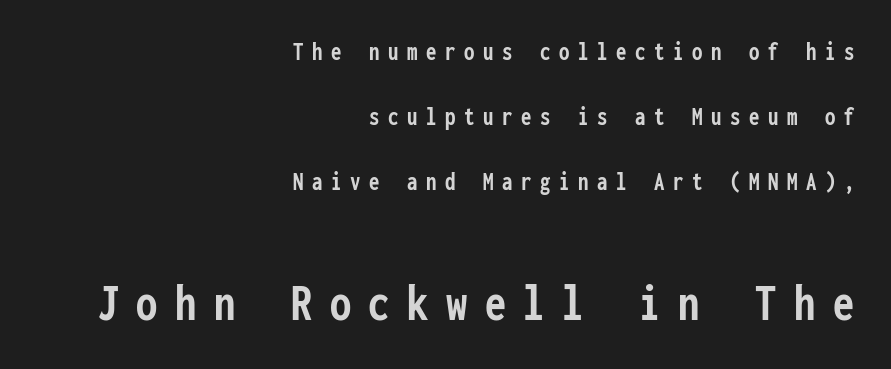
Q: Is the text bold? A: Yes.
Q: Is the text italic (slanted)? A: No, it is upright.
Q: Is the typeface a serif or a sans-serif typeface? A: Sans-serif.
Q: Is the text underlined? A: No.
Q: How is the paragraph aligned? A: Right-aligned.
Q: Is the spacing between letters normal or unusually wide? A: Unusually wide.
Q: Is the spacing between lines tight, normal or loose? A: Loose.
Q: Which block of text is set in a larger size, the first (top) or the second (bottom)? A: The second (bottom) one.
Q: Width (condensed, normal, or wide)? A: Condensed.
Q: Stroke contrast? A: Low.
Q: x-height? A: Medium.
Q: Monospaced? A: Yes.
